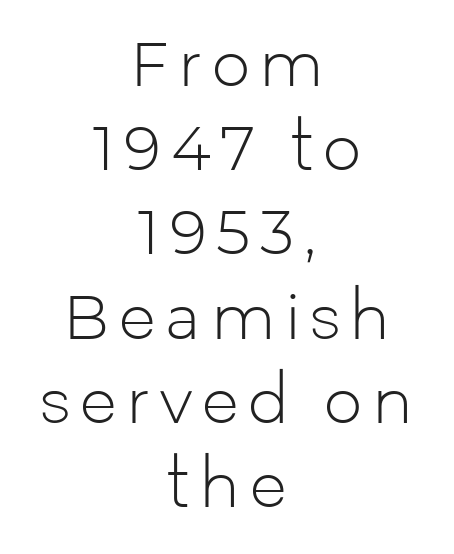
Italic? Not at all — the glyphs are vertical. The typesetting does not lean heavy: it is not bold. The paragraph shown floats in the horizontal middle. Decoration check: the copy has no underline. Is this a sans? Yes — the strokes have no serifs. Each letter keeps its own natural width here, so spacing adapts to shape.
